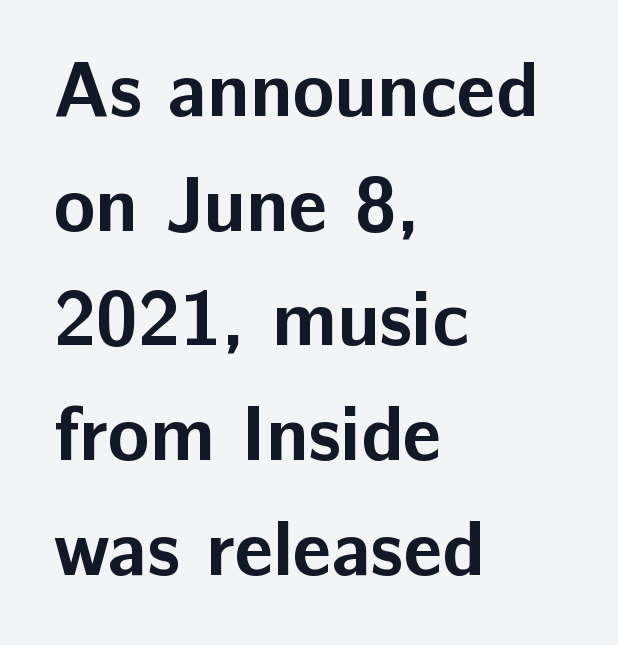
The image shows 77 px bold sans-serif type, upright; set left-aligned, normal line spacing (1.49x), normal letter spacing, not underlined; low stroke contrast and a medium x-height.
